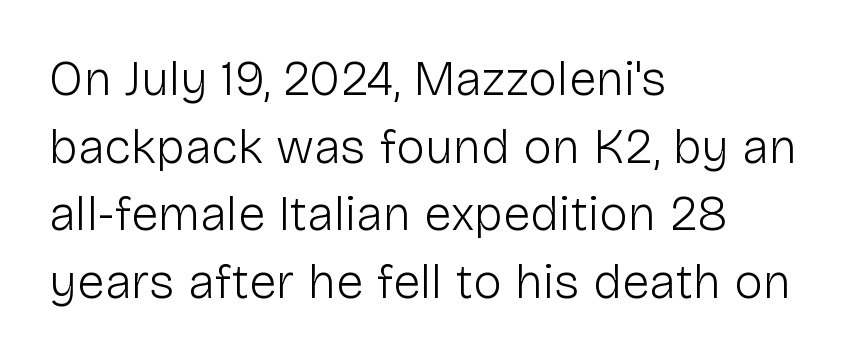
Q: Is the text bold? A: No.
Q: Is the text italic (slanted)? A: No, it is upright.
Q: Is the typeface a serif or a sans-serif typeface? A: Sans-serif.
Q: Is the text underlined? A: No.
Q: How is the paragraph aligned? A: Left-aligned.
Q: Is the spacing between letters normal or unusually wide? A: Normal.
Q: Is the spacing between lines tight, normal or loose? A: Normal.
Q: Width (condensed, normal, or wide)? A: Normal.
Q: Stroke contrast? A: Low.
Q: x-height? A: Medium.
Q: Monospaced? A: No.
